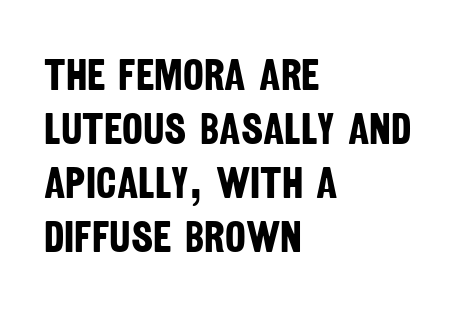
Words float on clear page, feet unadorned. The rendering uses a bold face; every stroke is thick and dark. Casual observation: everything's shoved over to the left. Unlike a traditional serif, this face leaves its strokes unadorned.
